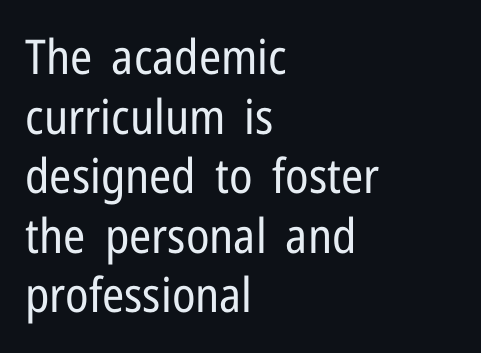
Q: Is the text bold? A: No.
Q: Is the text italic (slanted)? A: No, it is upright.
Q: Is the typeface a serif or a sans-serif typeface? A: Sans-serif.
Q: Is the text underlined? A: No.
Q: How is the paragraph aligned? A: Left-aligned.
Q: Is the spacing between letters normal or unusually wide? A: Normal.
Q: Width (condensed, normal, or wide)? A: Condensed.
Q: Stroke contrast? A: Low.
Q: x-height? A: Medium.
Q: Monospaced? A: No.
